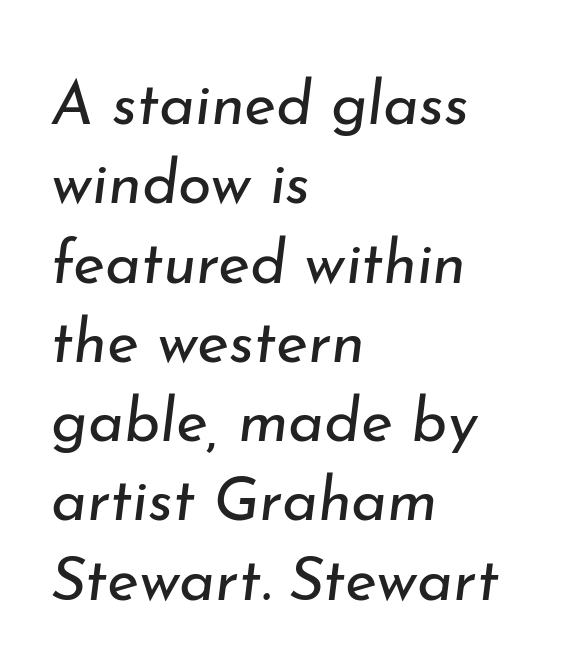
{"italic": "yes", "lean": "right", "slant_degrees": 7, "bold": "no", "weight": "regular", "width": "normal", "stroke_contrast": "low", "x_height": "small", "monospaced": "no", "underline": "no", "align": "left", "line_spacing": "normal", "line_spacing_ratio": 1.3, "letter_spacing": "normal", "letter_spacing_em": 0.0, "glyph_px": 61}
